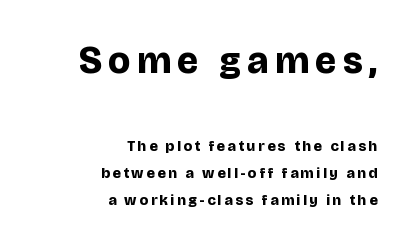
The image shows 38 px bold sans-serif type, upright; set right-aligned, line spacing 1.82x, not underlined; the first (top) block is 2.53x larger; low stroke contrast and a large x-height.
